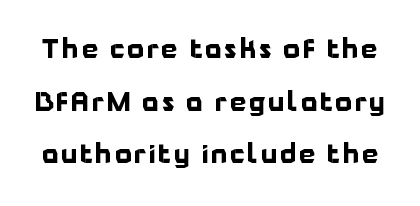
What weight is shown? A full bold with thick strokes. No italicization has been applied; the sample stays upright. The rendering uses a large line-height, opening up the rows. Underline: absent.
